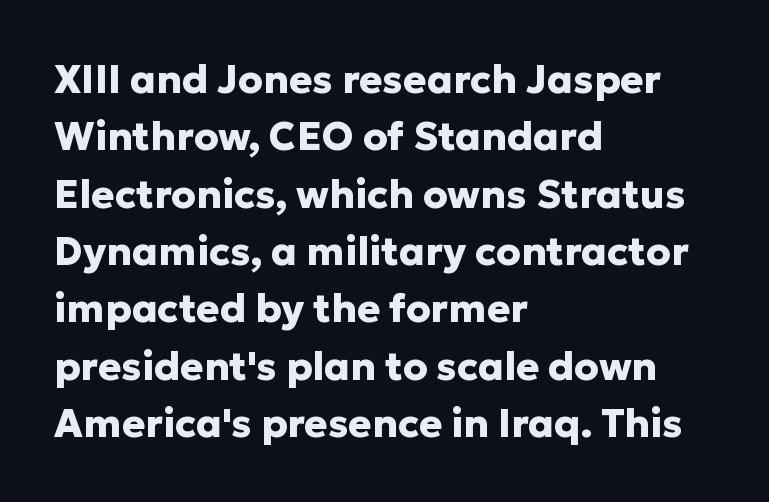
Q: Is the text bold? A: Yes.
Q: Is the text italic (slanted)? A: No, it is upright.
Q: Is the typeface a serif or a sans-serif typeface? A: Sans-serif.
Q: Is the text underlined? A: No.
Q: How is the paragraph aligned? A: Left-aligned.
Q: Is the spacing between letters normal or unusually wide? A: Normal.
Q: Is the spacing between lines tight, normal or loose? A: Normal.
Q: Width (condensed, normal, or wide)? A: Normal.
Q: Stroke contrast? A: Low.
Q: x-height? A: Medium.
Q: Monospaced? A: No.
